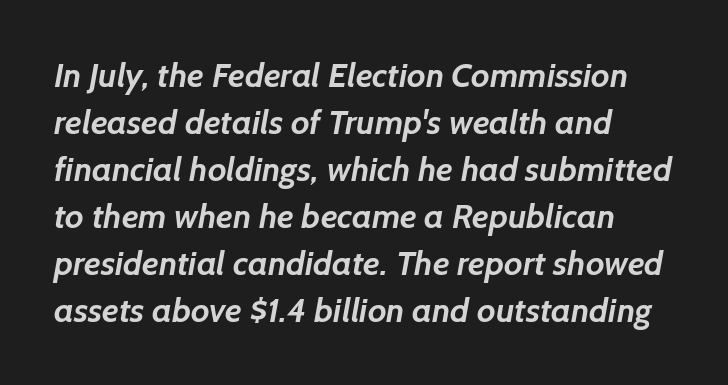
Q: Is the text bold? A: Yes.
Q: Is the typeface a serif or a sans-serif typeface? A: Sans-serif.
Q: Is the text underlined? A: No.
Q: Is the spacing between letters normal or unusually wide? A: Normal.
Q: Is the spacing between lines tight, normal or loose? A: Normal.
Q: Width (condensed, normal, or wide)? A: Normal.
Q: Stroke contrast? A: Low.
Q: x-height? A: Medium.
Q: Monospaced? A: No.
